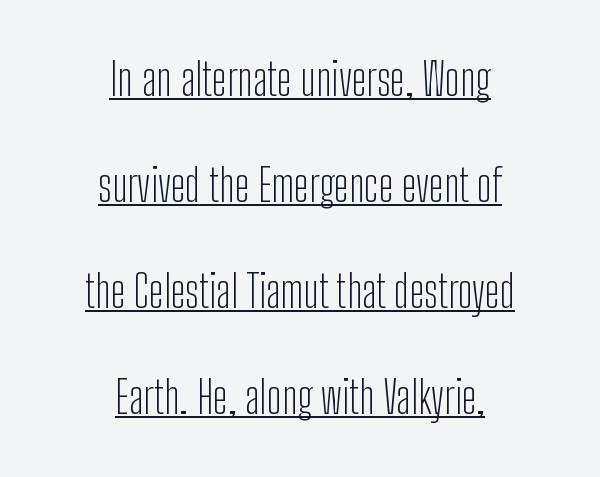
Q: Is the text bold? A: No.
Q: Is the text italic (slanted)? A: No, it is upright.
Q: Is the typeface a serif or a sans-serif typeface? A: Sans-serif.
Q: Is the text underlined? A: Yes.
Q: How is the paragraph aligned? A: Centered.
Q: Is the spacing between letters normal or unusually wide? A: Normal.
Q: Is the spacing between lines tight, normal or loose? A: Loose.
Q: Width (condensed, normal, or wide)? A: Condensed.
Q: Stroke contrast? A: Low.
Q: x-height? A: Medium.
Q: Monospaced? A: No.
